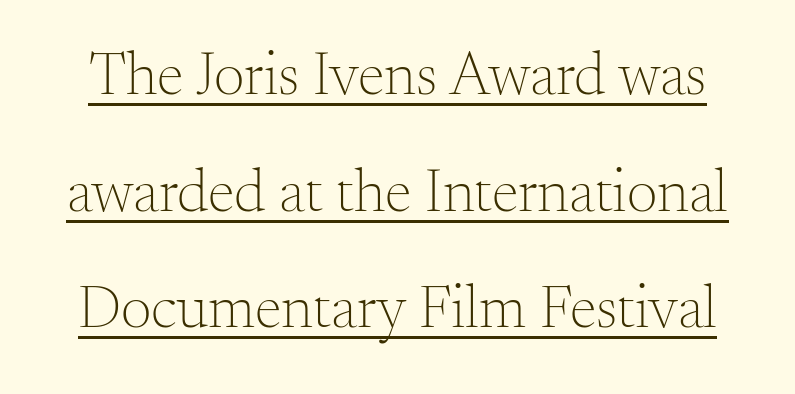
{"serif": "yes", "italic": "no", "bold": "no", "weight": "light", "width": "normal", "stroke_contrast": "medium", "x_height": "small", "monospaced": "no", "underline": "yes", "line_spacing": "loose", "line_spacing_ratio": 1.91, "letter_spacing": "normal", "letter_spacing_em": 0.0, "glyph_px": 61}
